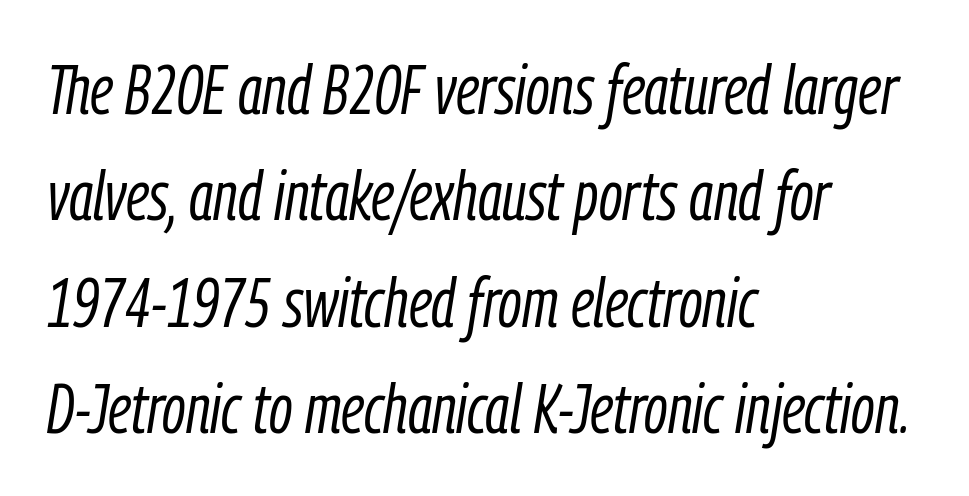
Is this a fixed-width face? No — the glyphs have proportional, varying widths. Glance below the letters and you will spot only blank space. The strokes are not fattened; the text isn't bold. Tracking value appears to be zero — textbook default spacing. The whole block is typeset with a tilt.
